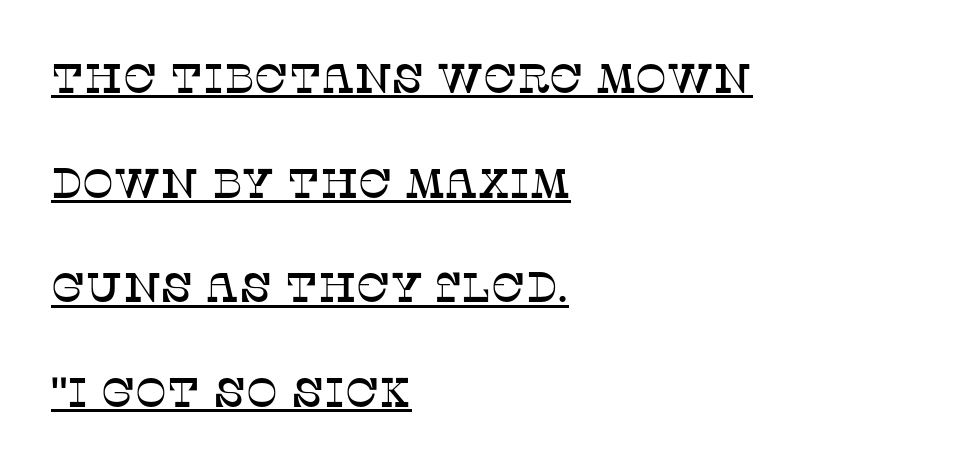
{"serif": "yes", "italic": "no", "width": "normal", "stroke_contrast": "low", "x_height": "large", "monospaced": "no", "underline": "yes", "align": "left", "line_spacing": "loose", "line_spacing_ratio": 2.49, "letter_spacing": "normal", "letter_spacing_em": 0.0, "glyph_px": 42}
